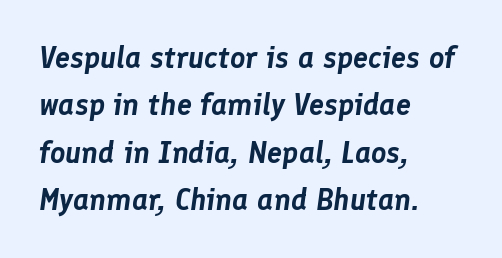
Interline gaps are of average width in this sample. There is no visible air inserted between adjacent glyphs. The space beneath each line is pristine and unruled. This sample is left-justified, so line endings fall wherever the words run out.
